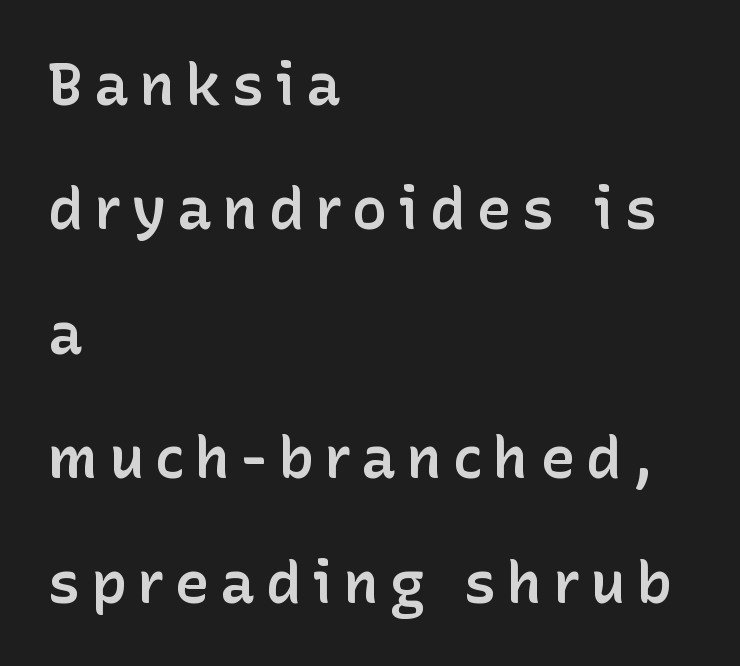
{"serif": "no", "italic": "no", "bold": "semi", "weight": "semibold", "width": "normal", "stroke_contrast": "low", "x_height": "medium", "monospaced": "no", "underline": "no", "align": "left", "line_spacing": "loose", "line_spacing_ratio": 2.11, "glyph_px": 59}
